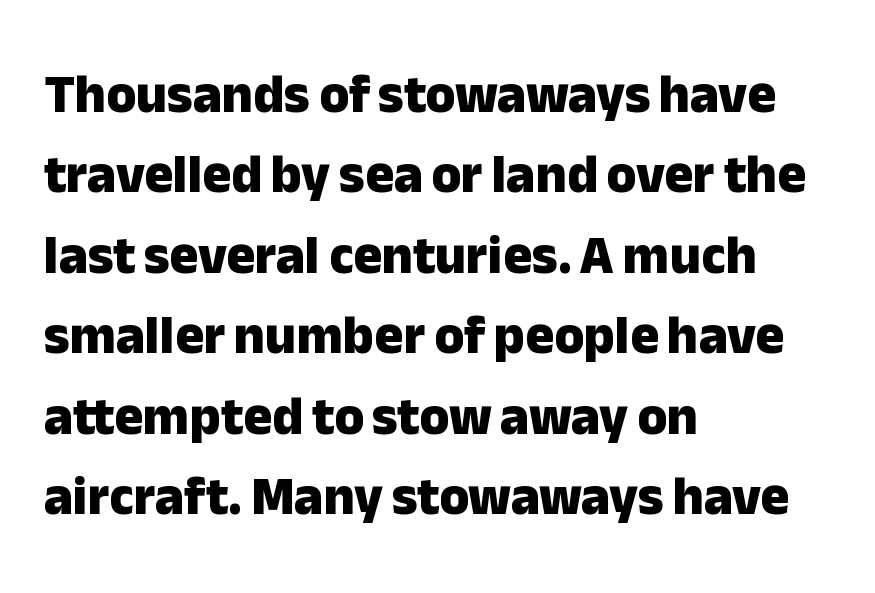
Q: Is the text bold? A: Yes.
Q: Is the text italic (slanted)? A: No, it is upright.
Q: Is the typeface a serif or a sans-serif typeface? A: Sans-serif.
Q: Is the text underlined? A: No.
Q: How is the paragraph aligned? A: Left-aligned.
Q: Is the spacing between letters normal or unusually wide? A: Normal.
Q: Is the spacing between lines tight, normal or loose? A: Normal.
Q: Width (condensed, normal, or wide)? A: Normal.
Q: Stroke contrast? A: Low.
Q: x-height? A: Medium.
Q: Monospaced? A: No.
